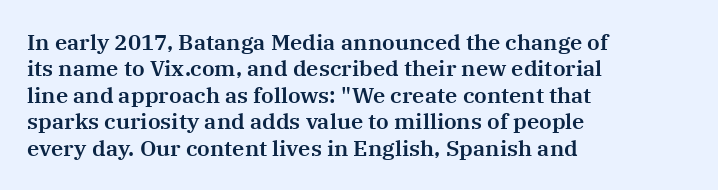
Q: Is the text italic (slanted)? A: No, it is upright.
Q: Is the text underlined? A: No.
Q: How is the paragraph aligned? A: Left-aligned.
Q: Is the spacing between letters normal or unusually wide? A: Normal.
